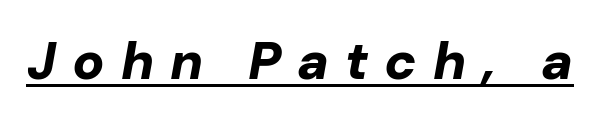
Here the designer chose a conventional face with non-uniform glyph widths. The gaps between neighbouring characters are conspicuously large. Every letter is thick-stroked: bold, no question. Is the type slanted? Yes — the strokes lean at a clear angle. The rendered words wear a rule along their underside.
